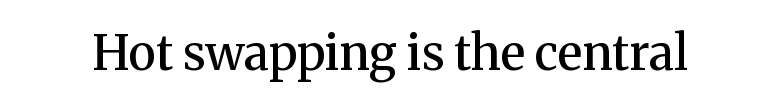
{"serif": "yes", "italic": "no", "bold": "semi", "weight": "semibold", "width": "normal", "stroke_contrast": "medium", "x_height": "medium", "monospaced": "no", "underline": "no", "letter_spacing": "normal", "letter_spacing_em": 0.0, "glyph_px": 48}
